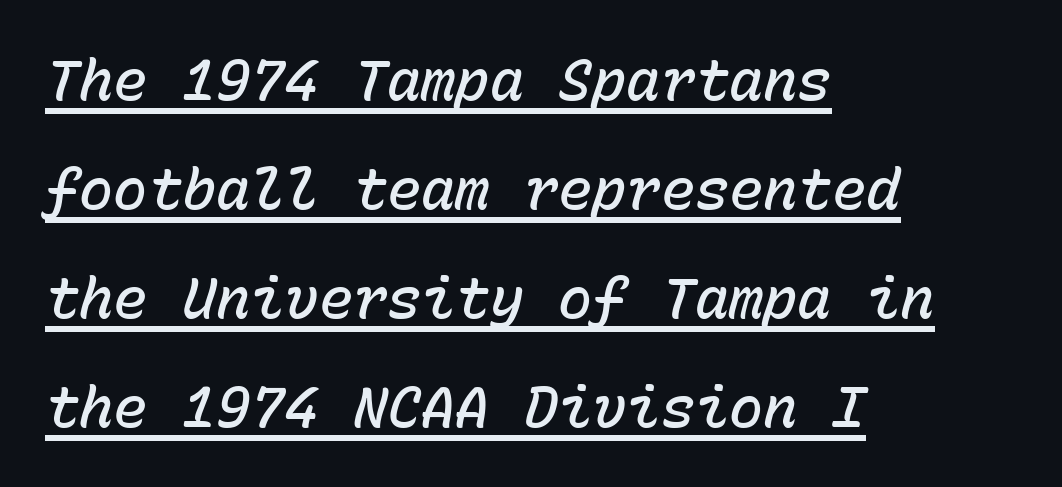
{"italic": "yes", "lean": "right", "slant_degrees": 15, "bold": "semi", "weight": "semibold", "width": "normal", "stroke_contrast": "low", "x_height": "medium", "monospaced": "yes", "underline": "yes", "align": "left", "line_spacing": "loose", "line_spacing_ratio": 1.91, "letter_spacing": "normal", "letter_spacing_em": 0.0, "glyph_px": 57}
